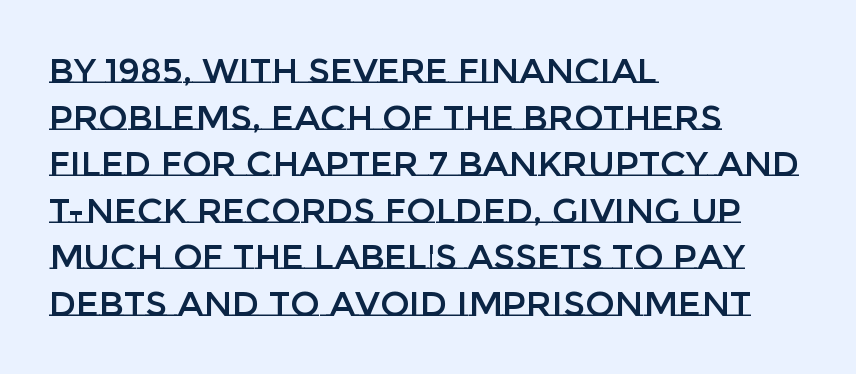
The letterforms sit shoulder to shoulder at normal distance. The letters stand straight up with perfectly vertical stems. Short and long lines alike share a common starting point at left. What's the leading like? Ordinary, nothing unusual. Rule under the text: the space is simply empty. The passage shown is typed in a proportional face where columns would drift.
